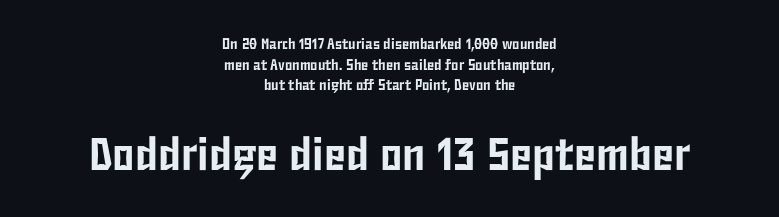
The image shows 46 px condensed sans-serif type, upright; set centered, normal line spacing (1.38x), normal letter spacing, not underlined; the second (bottom) block is 3.07x larger; low stroke contrast and a medium x-height.
